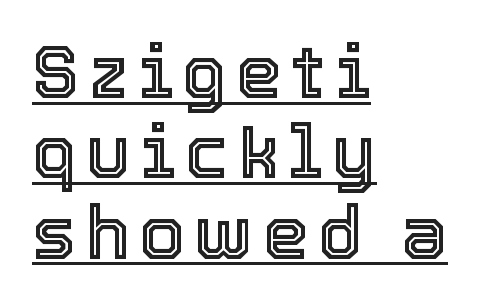
{"italic": "no", "width": "normal", "x_height": "medium", "monospaced": "no", "underline": "yes", "align": "left", "line_spacing": "tight", "line_spacing_ratio": 1.1, "glyph_px": 73}
